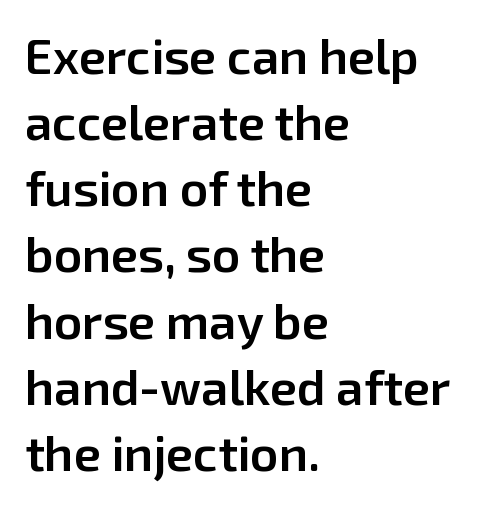
{"serif": "no", "italic": "no", "bold": "semi", "weight": "semibold", "width": "normal", "stroke_contrast": "low", "x_height": "medium", "monospaced": "no", "underline": "no", "align": "left", "line_spacing": "normal", "line_spacing_ratio": 1.35, "letter_spacing": "normal", "letter_spacing_em": 0.0, "glyph_px": 49}
